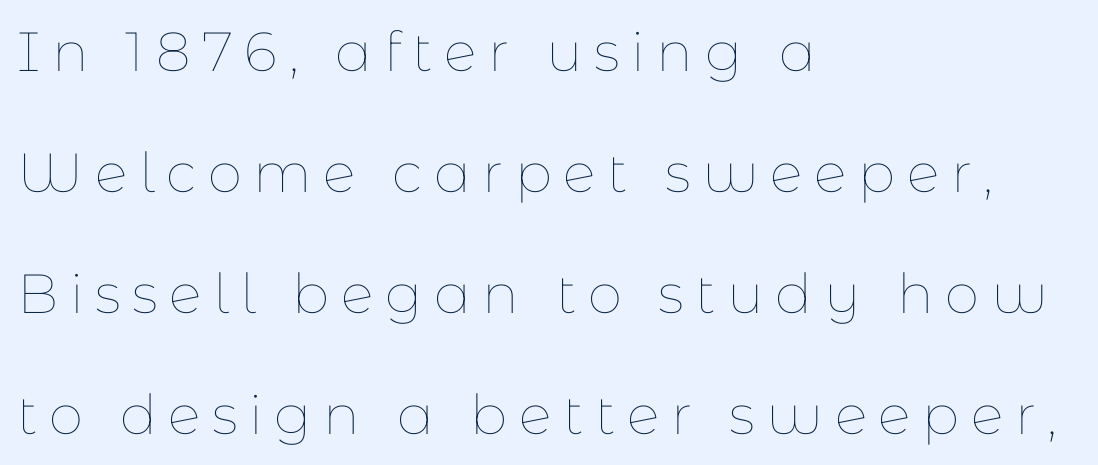
Q: Is the text bold? A: No.
Q: Is the text italic (slanted)? A: No, it is upright.
Q: Is the text underlined? A: No.
Q: How is the paragraph aligned? A: Left-aligned.
Q: Is the spacing between letters normal or unusually wide? A: Unusually wide.
Q: Is the spacing between lines tight, normal or loose? A: Loose.
Q: Width (condensed, normal, or wide)? A: Normal.
Q: Stroke contrast? A: Low.
Q: x-height? A: Medium.
Q: Monospaced? A: No.
